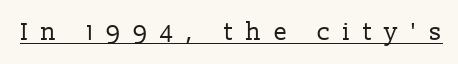
Check the space under the baseline: a stroke is drawn there. Stems and bowls with no extra thickness — not bold. Nope, not italic — everything's standing straight. Each word looks stretched out because of the extra space between its letters.
